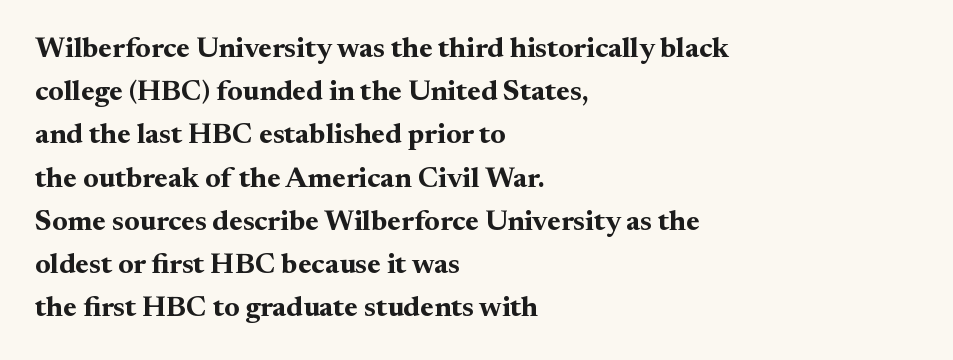
{"serif": "yes", "italic": "no", "bold": "yes", "weight": "bold", "width": "normal", "stroke_contrast": "medium", "x_height": "small", "monospaced": "no", "underline": "no", "align": "left", "line_spacing": "normal", "line_spacing_ratio": 1.49, "letter_spacing": "normal", "letter_spacing_em": 0.0, "glyph_px": 29}
